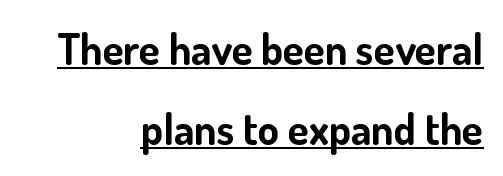
{"serif": "no", "italic": "no", "bold": "yes", "weight": "bold", "width": "normal", "stroke_contrast": "low", "x_height": "small", "monospaced": "no", "underline": "yes", "align": "right", "line_spacing_ratio": 1.85, "letter_spacing": "normal", "letter_spacing_em": 0.0, "glyph_px": 43}
